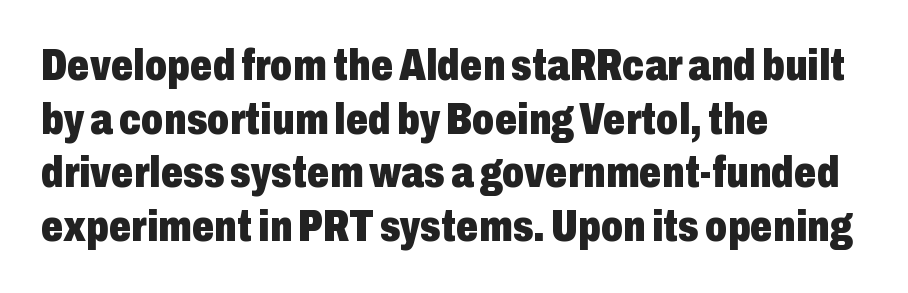
The image shows 44 px heavy, condensed sans-serif type, upright; set left-aligned, line spacing 1.22x, normal letter spacing, not underlined; low stroke contrast and a medium x-height.
